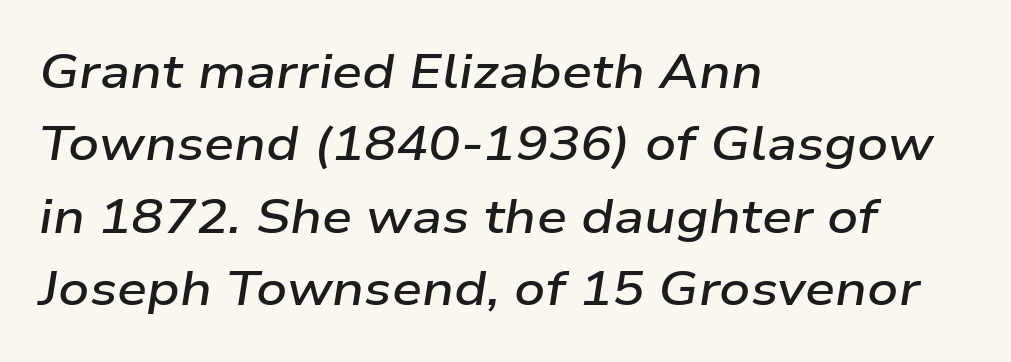
{"italic": "yes", "lean": "right", "slant_degrees": 9, "bold": "semi", "weight": "semibold", "width": "wide", "stroke_contrast": "low", "x_height": "medium", "monospaced": "no", "underline": "no", "align": "left", "line_spacing": "normal", "line_spacing_ratio": 1.51, "letter_spacing": "normal", "letter_spacing_em": 0.0, "glyph_px": 48}
